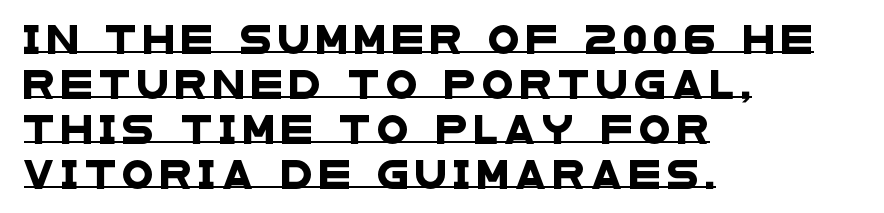
The image shows 29 px wide sans-serif type; set left-aligned, normal line spacing (1.55x), unusually wide letter spacing (+0.21 em), underlined; low stroke contrast and a large x-height.
